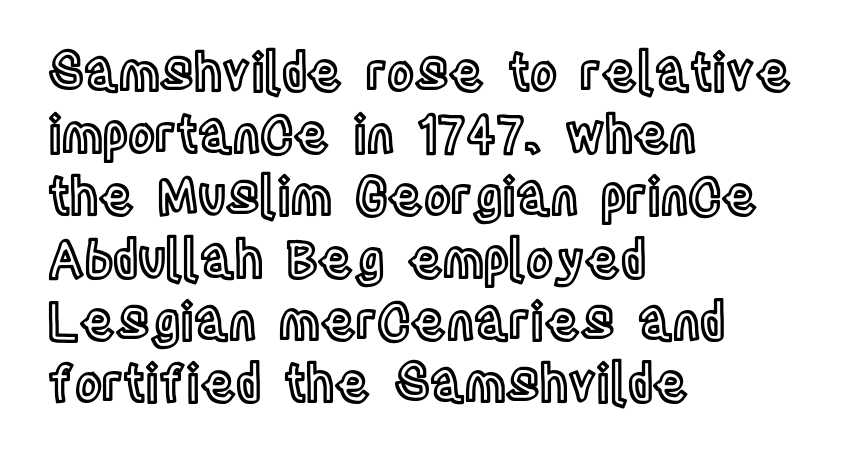
The image shows 51 px condensed type, upright; set left-aligned, line spacing 1.22x, normal letter spacing, not underlined; a large x-height.
